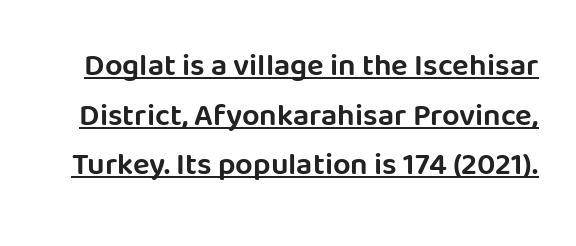
Q: Is the text italic (slanted)? A: No, it is upright.
Q: Is the typeface a serif or a sans-serif typeface? A: Sans-serif.
Q: Is the text underlined? A: Yes.
Q: Is the spacing between letters normal or unusually wide? A: Normal.
Q: Is the spacing between lines tight, normal or loose? A: Normal.
Q: Width (condensed, normal, or wide)? A: Normal.
Q: Stroke contrast? A: Low.
Q: x-height? A: Large.
Q: Monospaced? A: No.
